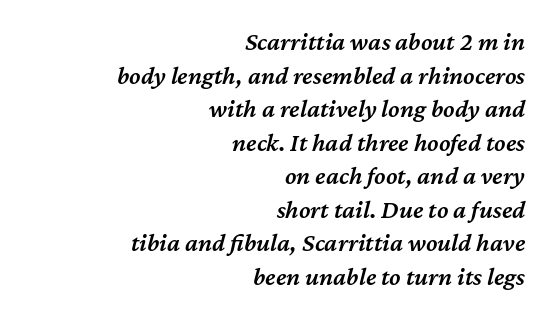
{"italic": "yes", "lean": "right", "slant_degrees": 12, "bold": "semi", "underline": "no", "align": "right", "line_spacing": "normal", "line_spacing_ratio": 1.29, "letter_spacing": "normal", "letter_spacing_em": 0.0, "glyph_px": 26}
